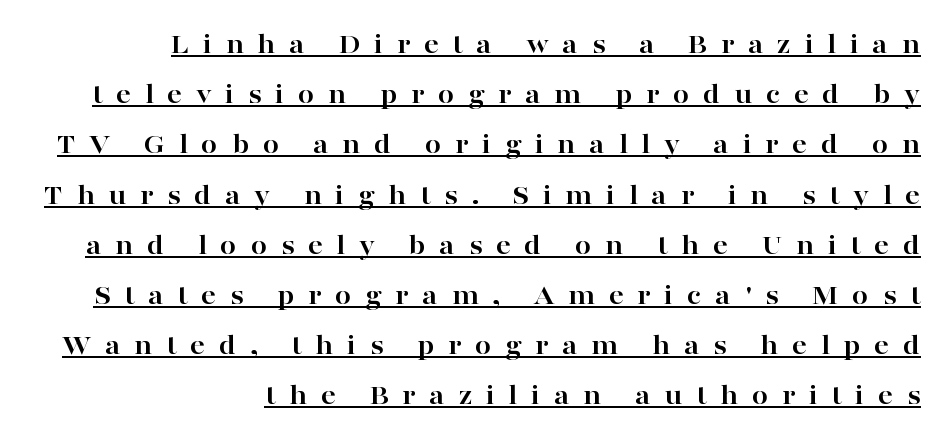
Q: Is the text bold? A: Yes.
Q: Is the text italic (slanted)? A: No, it is upright.
Q: Is the typeface a serif or a sans-serif typeface? A: Serif.
Q: Is the text underlined? A: Yes.
Q: How is the paragraph aligned? A: Right-aligned.
Q: Is the spacing between letters normal or unusually wide? A: Unusually wide.
Q: Width (condensed, normal, or wide)? A: Wide.
Q: Stroke contrast? A: High.
Q: x-height? A: Medium.
Q: Monospaced? A: No.
